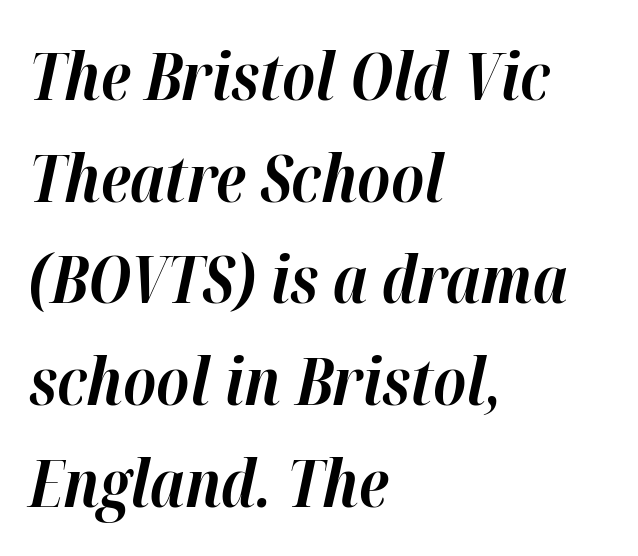
The image shows 66 px bold type, italic (leaning right); set left-aligned, normal line spacing (1.54x), normal letter spacing, not underlined; high stroke contrast and a medium x-height.
